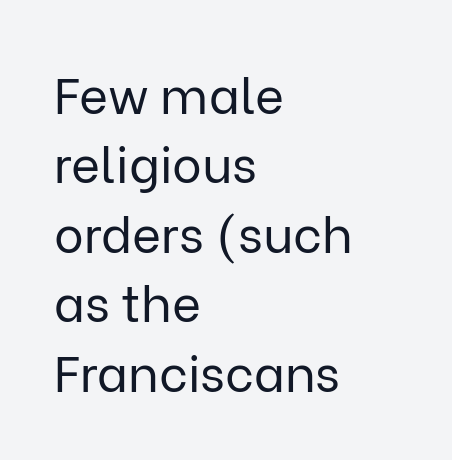
{"serif": "no", "italic": "no", "bold": "no", "weight": "regular", "width": "normal", "stroke_contrast": "low", "x_height": "medium", "monospaced": "no", "underline": "no", "align": "left", "line_spacing": "normal", "line_spacing_ratio": 1.39, "letter_spacing": "normal", "letter_spacing_em": 0.0, "glyph_px": 50}
